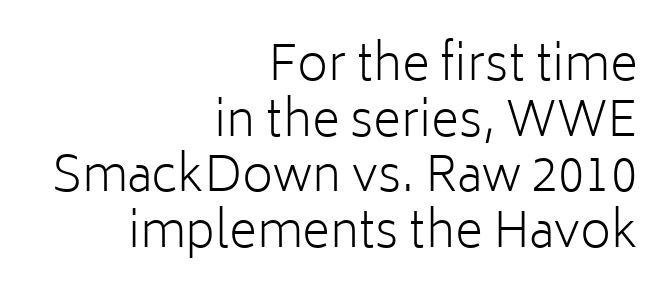
Q: Is the text bold? A: No.
Q: Is the text italic (slanted)? A: No, it is upright.
Q: Is the typeface a serif or a sans-serif typeface? A: Sans-serif.
Q: Is the text underlined? A: No.
Q: How is the paragraph aligned? A: Right-aligned.
Q: Is the spacing between letters normal or unusually wide? A: Normal.
Q: Width (condensed, normal, or wide)? A: Normal.
Q: Stroke contrast? A: Low.
Q: x-height? A: Medium.
Q: Monospaced? A: No.
